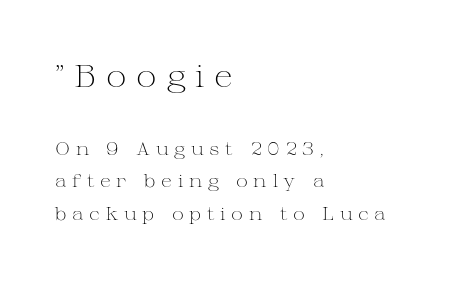
Inter-character spacing is expanded well beyond the font's built-in metrics. A student would notice the top passage is typeset larger than what follows. The letterforms sit at book weight or below. The glyphs in this specimen are seriffed.
